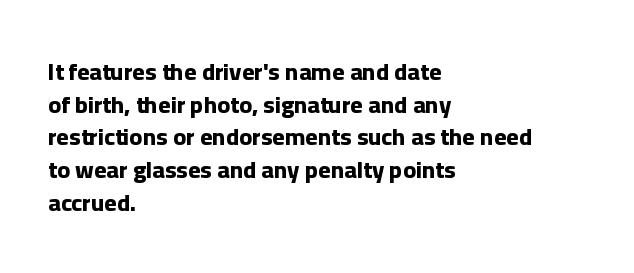
The image shows 24 px bold type, upright; set left-aligned, normal line spacing (1.36x), normal letter spacing, not underlined.
